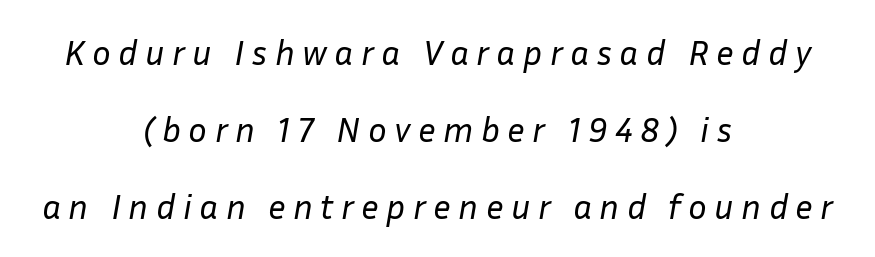
The image shows 35 px regular-weight type, italic (leaning right); set centered, loose line spacing (2.2x), unusually wide letter spacing (+0.21 em), not underlined; low stroke contrast and a medium x-height.
